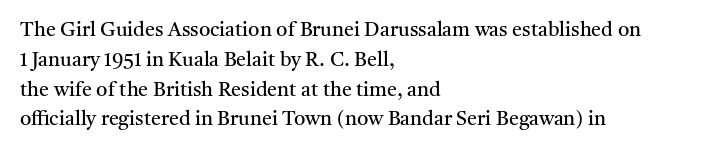
The image shows 20 px text type, upright; set left-aligned, normal line spacing (1.49x), normal letter spacing, not underlined.
